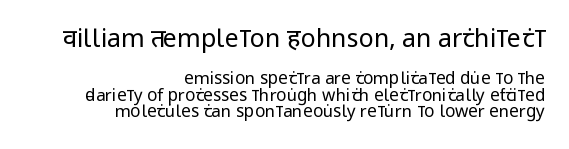
{"italic": "no", "bold": "no", "underline": "no", "align": "right", "line_spacing": "tight", "line_spacing_ratio": 0.97, "letter_spacing": "normal", "letter_spacing_em": 0.0, "larger_block": "first", "size_ratio": 1.47, "glyph_px": 25}
